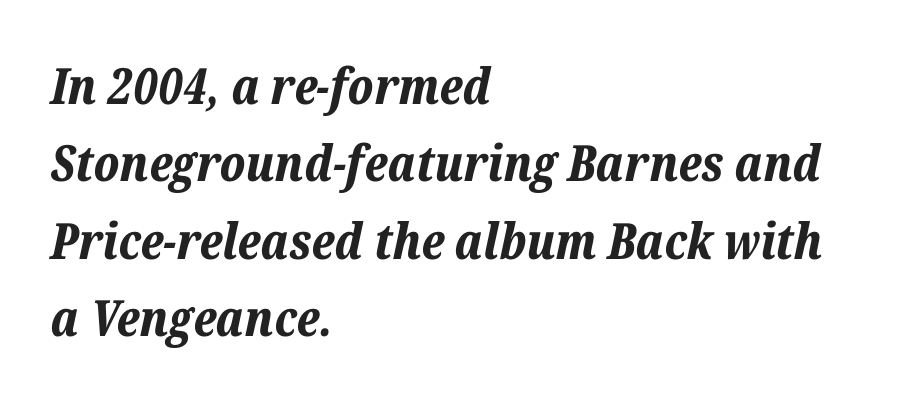
The zone under the glyphs is completely vacant. Compared with a centered layout, this one pins lines to the left instead. Varying glyph widths throughout — classic text-font behaviour. The designer left line spacing at the default.
